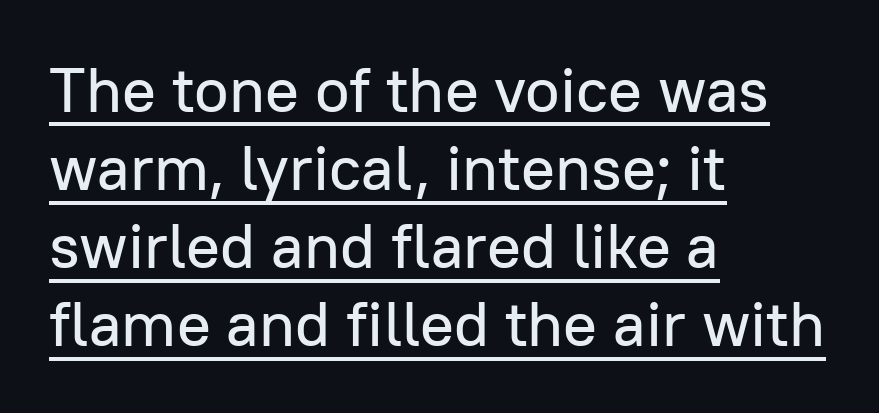
Q: Is the text italic (slanted)? A: No, it is upright.
Q: Is the typeface a serif or a sans-serif typeface? A: Sans-serif.
Q: Is the text underlined? A: Yes.
Q: How is the paragraph aligned? A: Left-aligned.
Q: Is the spacing between letters normal or unusually wide? A: Normal.
Q: Width (condensed, normal, or wide)? A: Normal.
Q: Stroke contrast? A: Low.
Q: x-height? A: Medium.
Q: Monospaced? A: No.
